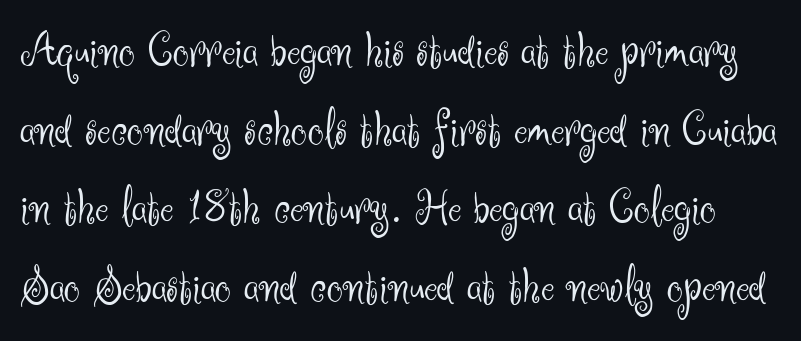
Q: Is the text bold? A: No.
Q: Is the text italic (slanted)? A: No, it is upright.
Q: Is the typeface a serif or a sans-serif typeface? A: Sans-serif.
Q: Is the text underlined? A: No.
Q: Is the spacing between letters normal or unusually wide? A: Normal.
Q: Is the spacing between lines tight, normal or loose? A: Normal.
Q: Width (condensed, normal, or wide)? A: Normal.
Q: Stroke contrast? A: Medium.
Q: x-height? A: Small.
Q: Monospaced? A: No.
